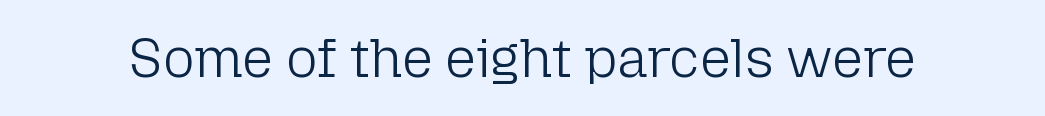
Q: Is the text bold? A: No.
Q: Is the text italic (slanted)? A: No, it is upright.
Q: Is the typeface a serif or a sans-serif typeface? A: Sans-serif.
Q: Is the text underlined? A: No.
Q: Is the spacing between letters normal or unusually wide? A: Normal.
Q: Width (condensed, normal, or wide)? A: Normal.
Q: Stroke contrast? A: Low.
Q: x-height? A: Medium.
Q: Monospaced? A: No.
